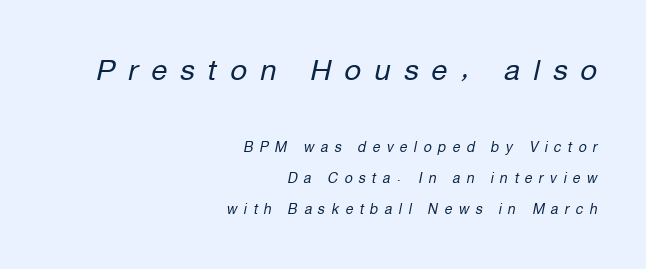
{"italic": "yes", "lean": "right", "slant_degrees": 12, "bold": "no", "weight": "regular", "width": "normal", "stroke_contrast": "low", "x_height": "medium", "monospaced": "no", "underline": "no", "align": "right", "line_spacing": "loose", "line_spacing_ratio": 2.23, "letter_spacing": "wide", "letter_spacing_em": 0.46, "larger_block": "first", "size_ratio": 2.07, "glyph_px": 29}
